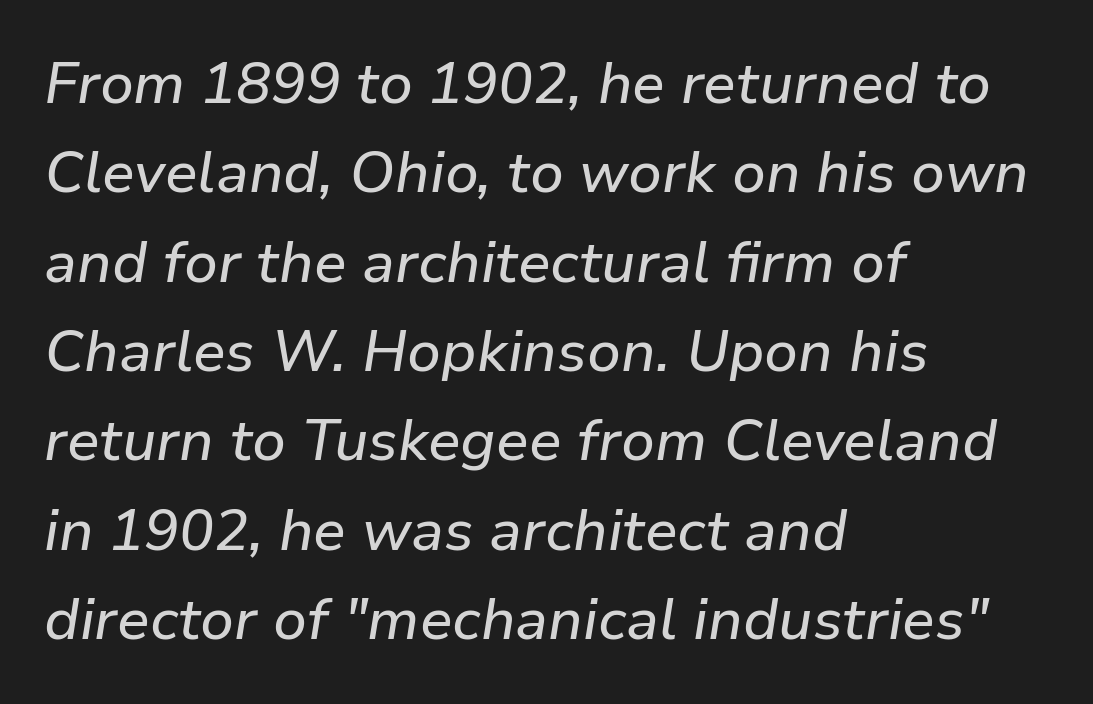
The image shows 58 px text type, italic (leaning right); set left-aligned, normal line spacing (1.54x), normal letter spacing, not underlined; low stroke contrast and a medium x-height.
